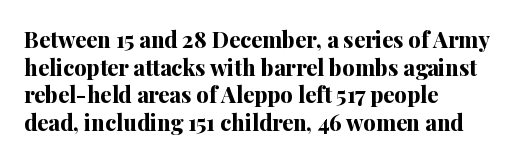
{"italic": "no", "bold": "yes", "underline": "no", "align": "left", "line_spacing": "normal", "line_spacing_ratio": 1.26, "letter_spacing": "normal", "letter_spacing_em": 0.0, "glyph_px": 22}
